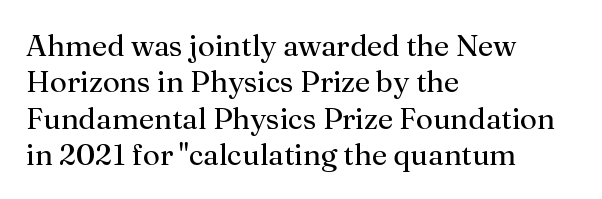
Q: Is the text bold? A: No.
Q: Is the text italic (slanted)? A: No, it is upright.
Q: Is the typeface a serif or a sans-serif typeface? A: Serif.
Q: Is the text underlined? A: No.
Q: How is the paragraph aligned? A: Left-aligned.
Q: Is the spacing between letters normal or unusually wide? A: Normal.
Q: Width (condensed, normal, or wide)? A: Normal.
Q: Stroke contrast? A: Medium.
Q: x-height? A: Medium.
Q: Monospaced? A: No.
